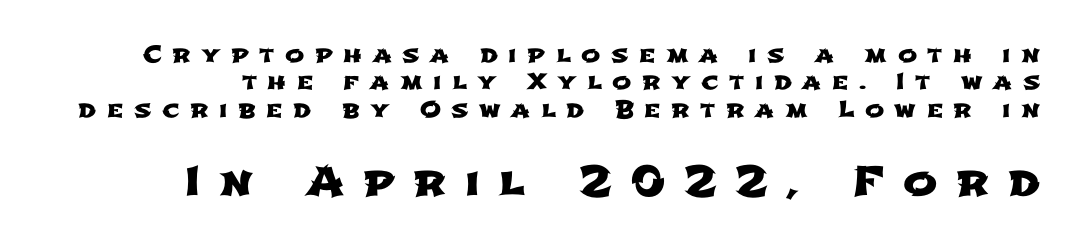
The image shows 41 px wide sans-serif type; set line spacing 1.19x, unusually wide letter spacing (+0.46 em), not underlined; the second (bottom) block is 1.78x larger; low stroke contrast and a medium x-height.
